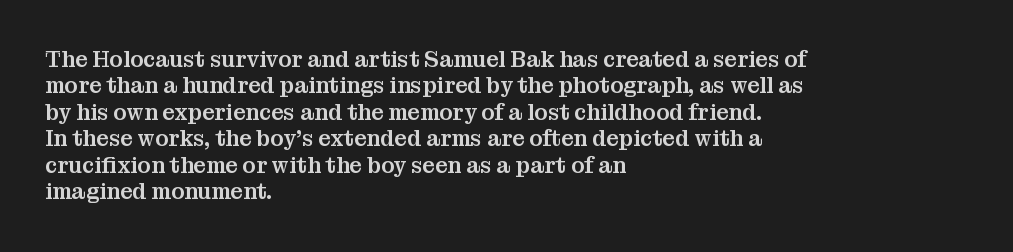
{"italic": "no", "underline": "no", "align": "left", "line_spacing_ratio": 1.2, "letter_spacing": "normal", "letter_spacing_em": 0.0, "glyph_px": 22}
